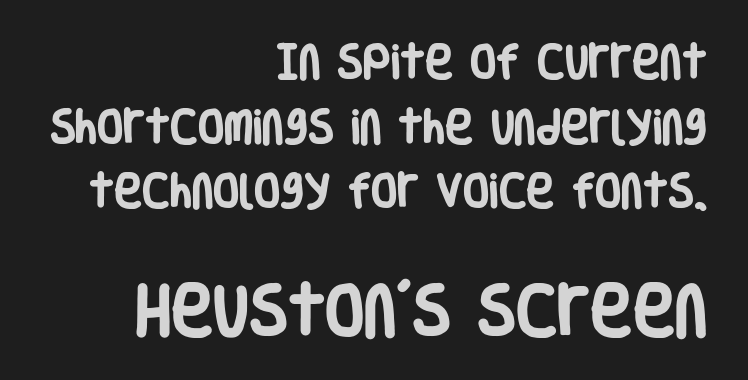
The image shows 57 px heavy, condensed sans-serif type, upright; set right-aligned, normal line spacing (1.7x), normal letter spacing, not underlined; the second (bottom) block is 1.5x larger; low stroke contrast and a large x-height.
